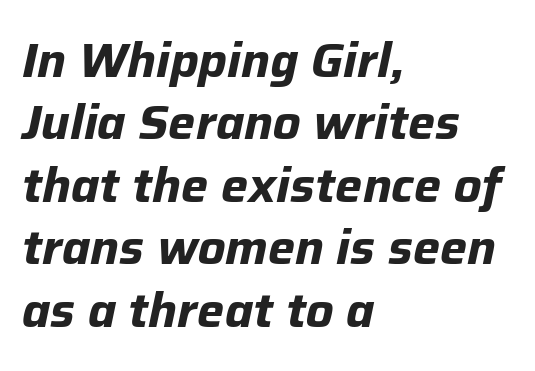
Bare-footed words on every line. Spacing between characters is what you'd get straight out of the box. Each line starts at the same left margin while the right side varies. Every letter is thick-stroked: bold, no question. Does the leading feel generous? No, just average. The rendering uses natural spacing where letterforms have individual widths.
